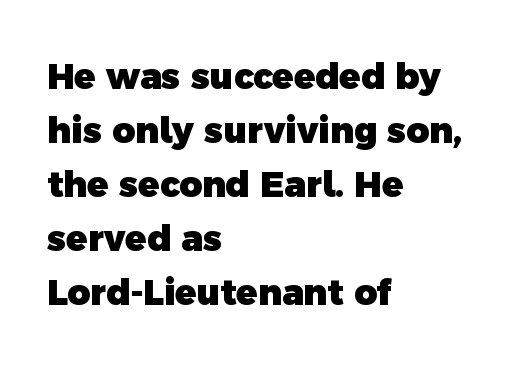
{"serif": "no", "bold": "yes", "weight": "heavy", "width": "normal", "x_height": "medium", "monospaced": "no", "underline": "no", "align": "left", "line_spacing": "normal", "line_spacing_ratio": 1.54, "letter_spacing": "normal", "letter_spacing_em": 0.0, "glyph_px": 35}
